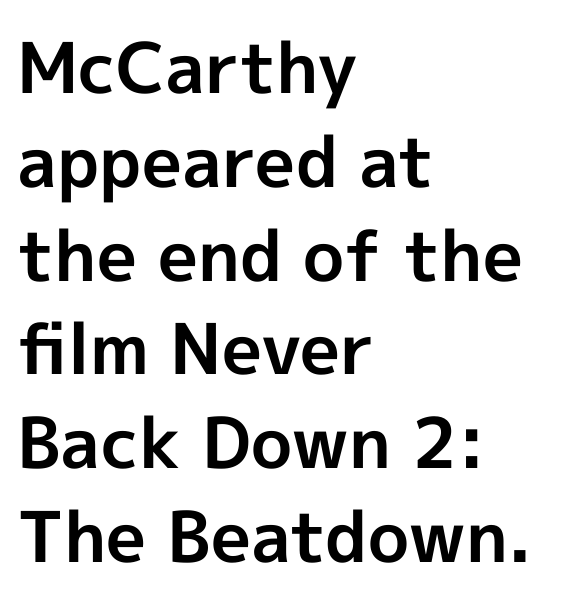
The image shows 70 px bold sans-serif type, upright; set left-aligned, normal line spacing (1.34x), normal letter spacing, not underlined; a medium x-height.
